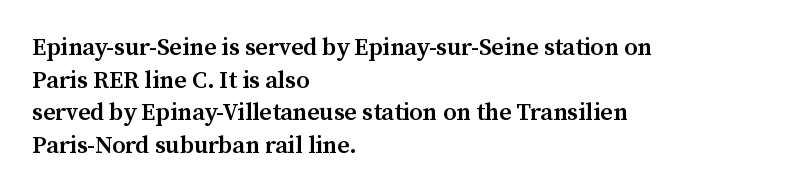
The image shows 24 px text type, upright; set left-aligned, normal line spacing (1.36x), normal letter spacing, not underlined.
